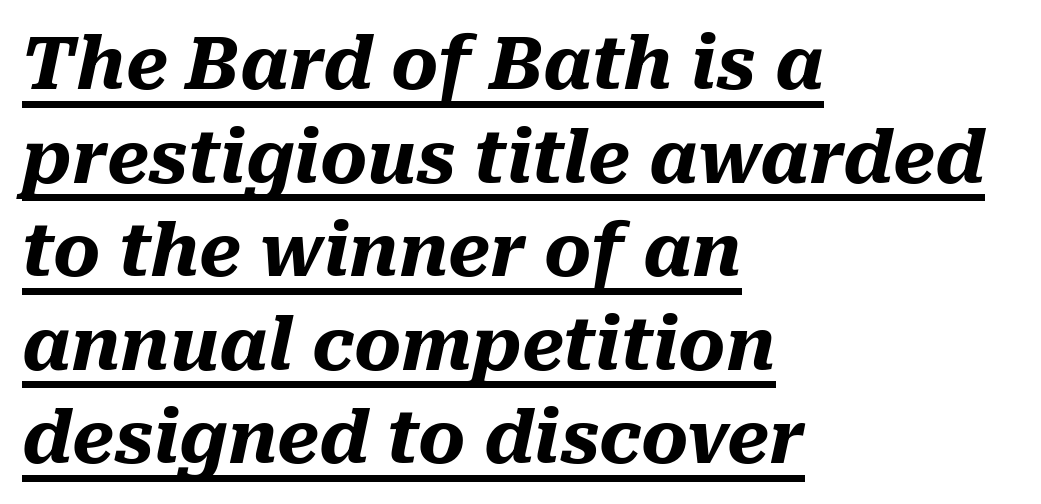
{"italic": "yes", "lean": "right", "slant_degrees": 10, "bold": "yes", "weight": "heavy", "width": "normal", "stroke_contrast": "medium", "x_height": "medium", "monospaced": "no", "underline": "yes", "align": "left", "line_spacing": "normal", "line_spacing_ratio": 1.3, "letter_spacing": "normal", "letter_spacing_em": 0.0, "glyph_px": 72}
